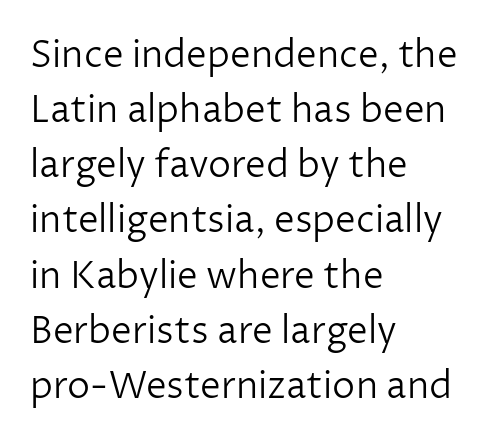
If you drew a ruler down the left edge, every line would touch it. Tracking here is standard; glyphs follow each other at the usual distance. Is there any slant? The stems are plumb. If you measured baseline to baseline, you'd find a middling distance.
